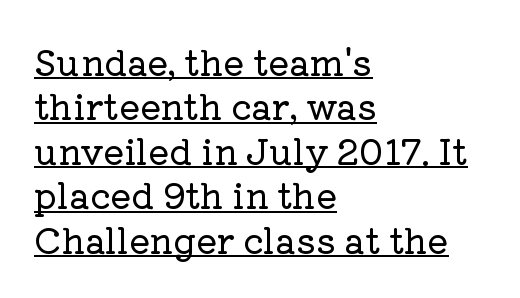
Like a heading marked for emphasis, these lines bear an underscore. You could not count columns in this text — the font is proportionally spaced. Upright lettering throughout. The paragraph shown leans on its left margin.
